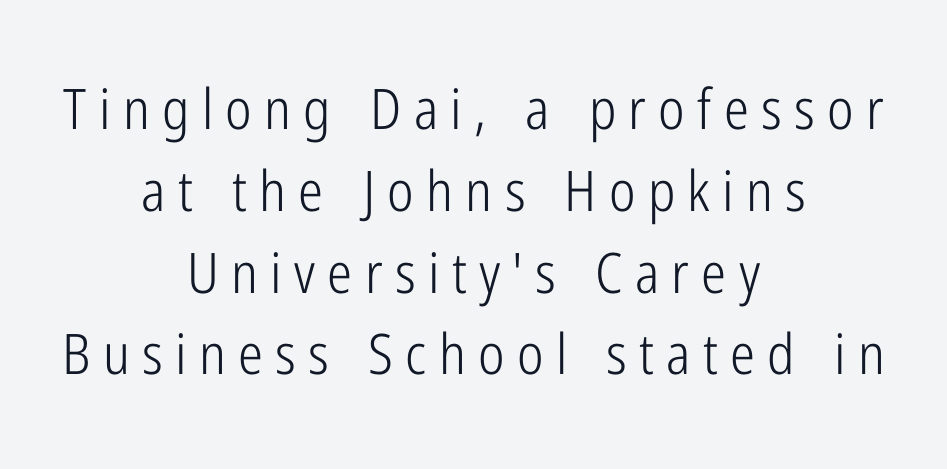
Q: Is the text bold? A: No.
Q: Is the text italic (slanted)? A: No, it is upright.
Q: Is the typeface a serif or a sans-serif typeface? A: Sans-serif.
Q: Is the text underlined? A: No.
Q: How is the paragraph aligned? A: Centered.
Q: Is the spacing between letters normal or unusually wide? A: Unusually wide.
Q: Is the spacing between lines tight, normal or loose? A: Normal.
Q: Width (condensed, normal, or wide)? A: Condensed.
Q: Stroke contrast? A: Low.
Q: x-height? A: Medium.
Q: Monospaced? A: No.
